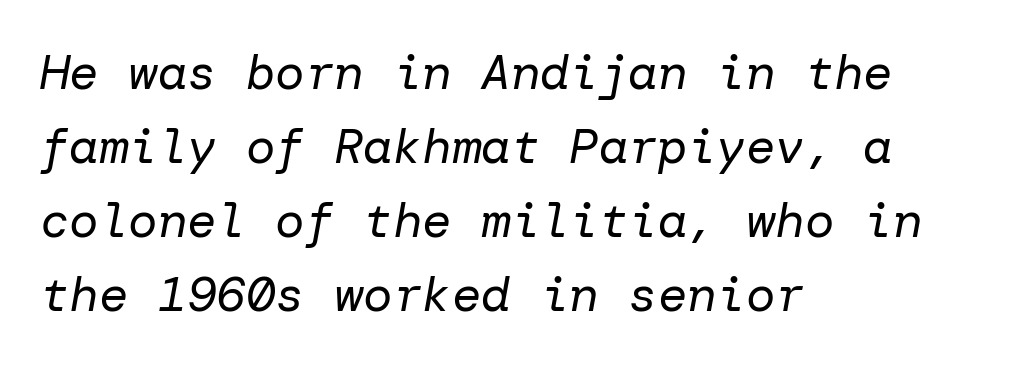
The image shows 49 px regular-weight type, italic (leaning right); set left-aligned, normal line spacing (1.51x), normal letter spacing, not underlined; low stroke contrast and a medium x-height.
